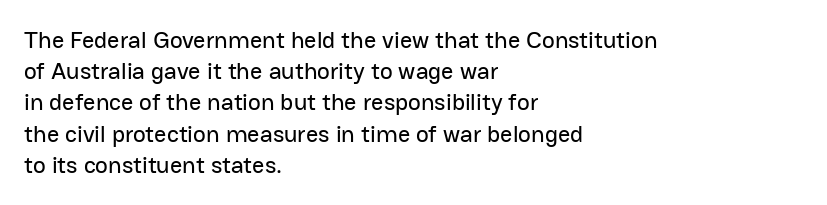
Does the copy run flush right? No — it runs flush left. The font's upright variant was chosen for this text. Descender tails drop into unmarked territory. Reading down the column, the eye jumps a familiar distance to each next line.
